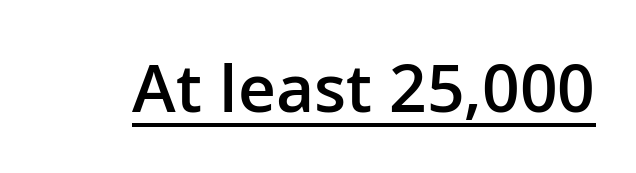
Q: Is the text bold? A: Semi-bold.
Q: Is the text italic (slanted)? A: No, it is upright.
Q: Is the typeface a serif or a sans-serif typeface? A: Sans-serif.
Q: Is the text underlined? A: Yes.
Q: Is the spacing between letters normal or unusually wide? A: Normal.
Q: Width (condensed, normal, or wide)? A: Normal.
Q: Stroke contrast? A: Low.
Q: x-height? A: Medium.
Q: Monospaced? A: No.
